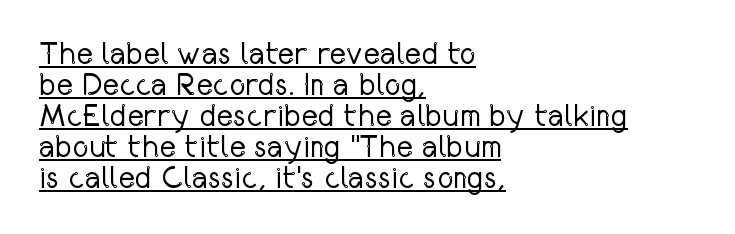
Q: Is the text bold? A: No.
Q: Is the text italic (slanted)? A: No, it is upright.
Q: Is the typeface a serif or a sans-serif typeface? A: Sans-serif.
Q: Is the text underlined? A: Yes.
Q: How is the paragraph aligned? A: Left-aligned.
Q: Is the spacing between letters normal or unusually wide? A: Normal.
Q: Is the spacing between lines tight, normal or loose? A: Tight.
Q: Width (condensed, normal, or wide)? A: Condensed.
Q: Stroke contrast? A: Low.
Q: x-height? A: Medium.
Q: Monospaced? A: No.
